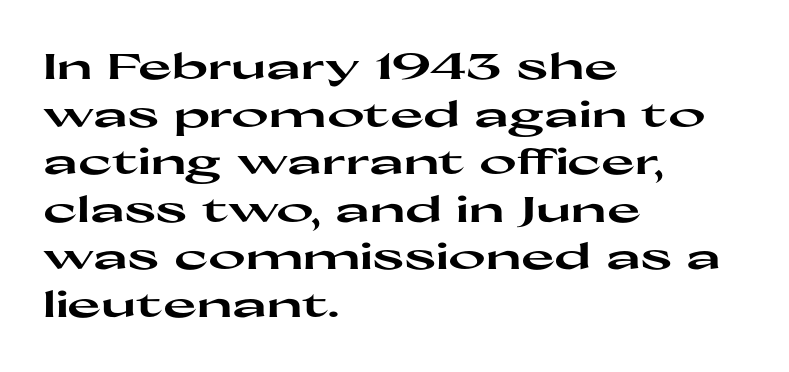
Q: Is the text bold? A: Yes.
Q: Is the text italic (slanted)? A: No, it is upright.
Q: Is the typeface a serif or a sans-serif typeface? A: Sans-serif.
Q: Is the text underlined? A: No.
Q: How is the paragraph aligned? A: Left-aligned.
Q: Is the spacing between letters normal or unusually wide? A: Normal.
Q: Is the spacing between lines tight, normal or loose? A: Normal.
Q: Width (condensed, normal, or wide)? A: Wide.
Q: Stroke contrast? A: High.
Q: x-height? A: Medium.
Q: Monospaced? A: No.
